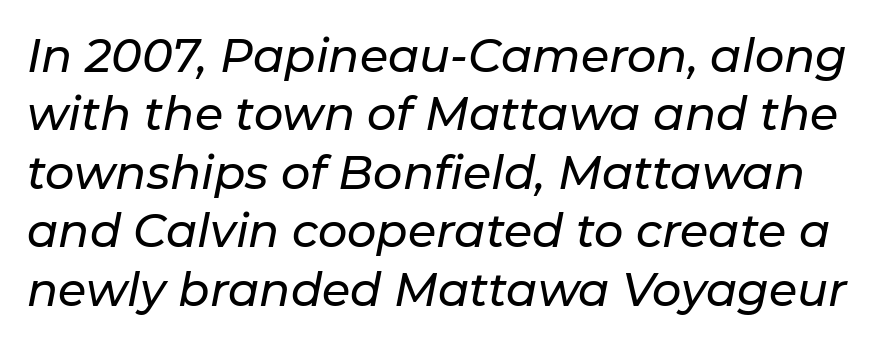
Q: Is the text italic (slanted)? A: Yes, it leans right by about 11 degrees.
Q: Is the text underlined? A: No.
Q: Is the spacing between letters normal or unusually wide? A: Normal.
Q: Is the spacing between lines tight, normal or loose? A: Normal.
Q: Width (condensed, normal, or wide)? A: Normal.
Q: Stroke contrast? A: Low.
Q: x-height? A: Medium.
Q: Monospaced? A: No.
